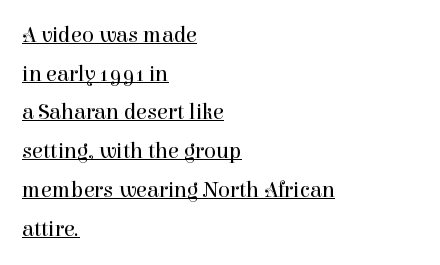
A typographer would call this underscored text. The font is comparable to plain body text, perhaps lighter. The setting favours the left margin, as ordinary paragraphs usually do. Vertical strokes here are truly vertical. The line texture is even and compact thanks to regular tracking.
